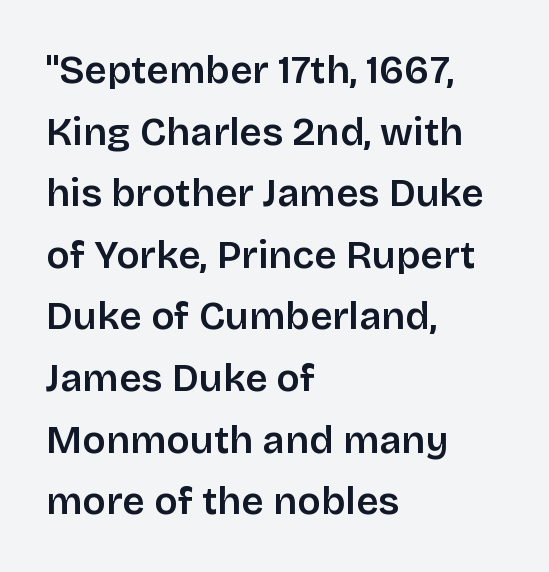
Q: Is the text bold? A: Semi-bold.
Q: Is the text italic (slanted)? A: No, it is upright.
Q: Is the typeface a serif or a sans-serif typeface? A: Sans-serif.
Q: Is the text underlined? A: No.
Q: How is the paragraph aligned? A: Left-aligned.
Q: Is the spacing between letters normal or unusually wide? A: Normal.
Q: Is the spacing between lines tight, normal or loose? A: Normal.
Q: Width (condensed, normal, or wide)? A: Normal.
Q: Stroke contrast? A: Low.
Q: x-height? A: Large.
Q: Monospaced? A: No.
